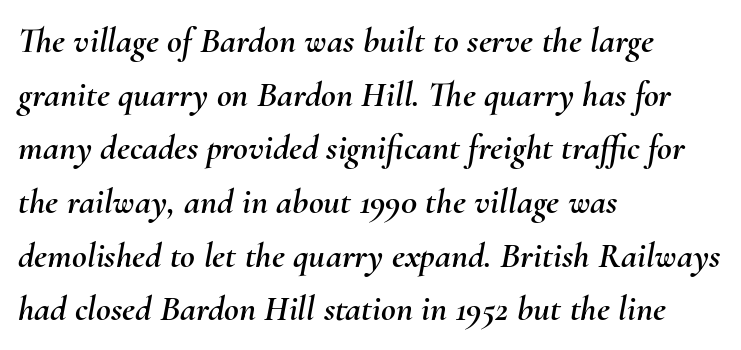
The image shows 36 px text type, italic (leaning right); set left-aligned, normal line spacing (1.49x), normal letter spacing, not underlined; medium stroke contrast and a small x-height.
